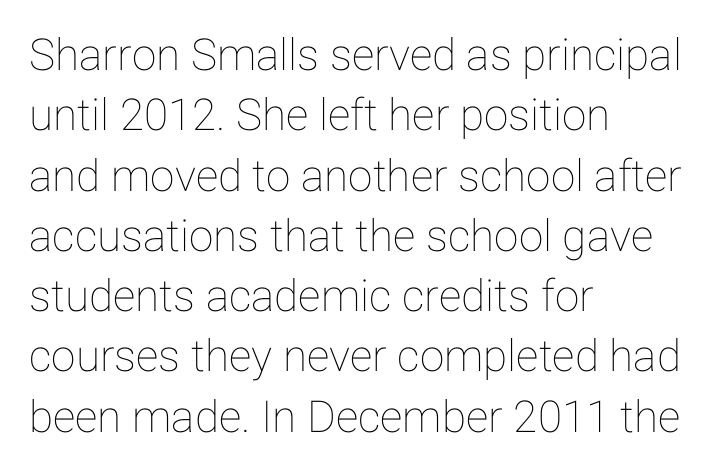
{"italic": "no", "width": "normal", "stroke_contrast": "low", "x_height": "medium", "monospaced": "no", "underline": "no", "align": "left", "line_spacing": "normal", "line_spacing_ratio": 1.37, "letter_spacing": "normal", "letter_spacing_em": 0.0, "glyph_px": 44}
